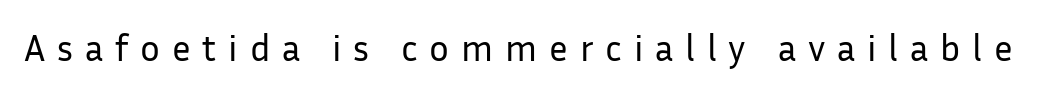
{"serif": "no", "italic": "no", "bold": "no", "weight": "regular", "width": "normal", "stroke_contrast": "low", "x_height": "medium", "monospaced": "no", "underline": "no", "letter_spacing": "wide", "letter_spacing_em": 0.32, "glyph_px": 37}
